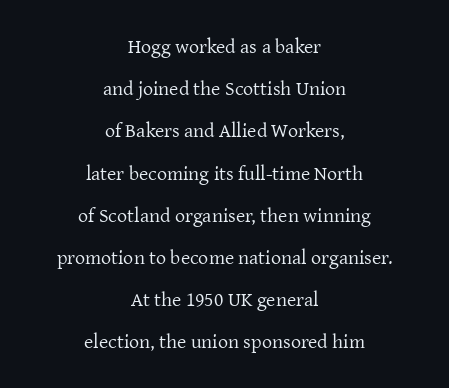
{"italic": "no", "bold": "no", "underline": "no", "align": "center", "line_spacing": "loose", "line_spacing_ratio": 2.11, "letter_spacing": "normal", "letter_spacing_em": 0.0, "glyph_px": 20}
